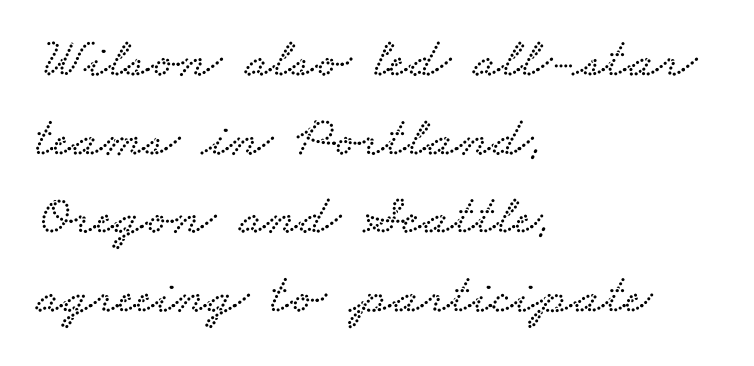
The image shows 57 px wide serif type; set left-aligned, normal line spacing (1.38x), normal letter spacing, not underlined; low stroke contrast and a small x-height.
